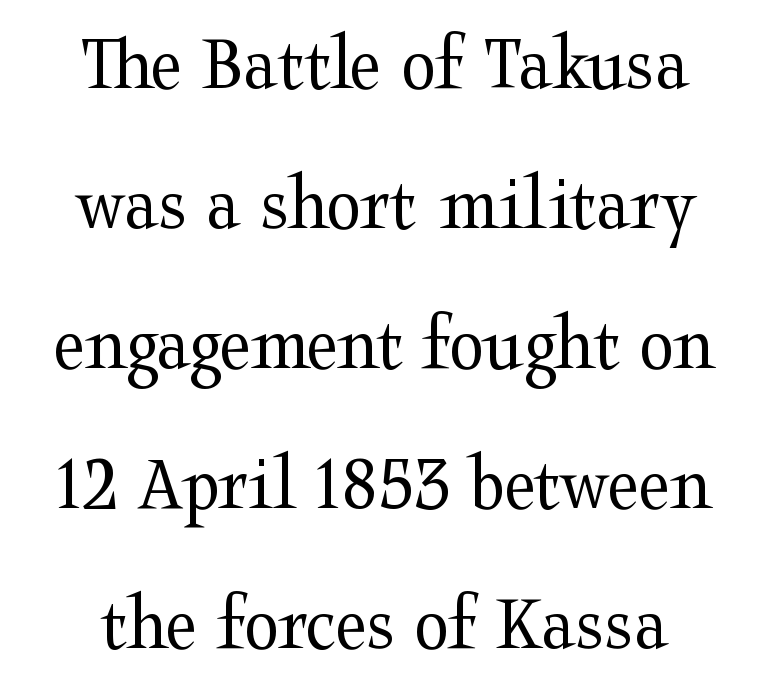
{"serif": "yes", "italic": "no", "bold": "no", "weight": "regular", "width": "wide", "stroke_contrast": "medium", "x_height": "medium", "monospaced": "no", "underline": "no", "align": "center", "line_spacing_ratio": 1.75, "letter_spacing": "normal", "letter_spacing_em": 0.0, "glyph_px": 80}
